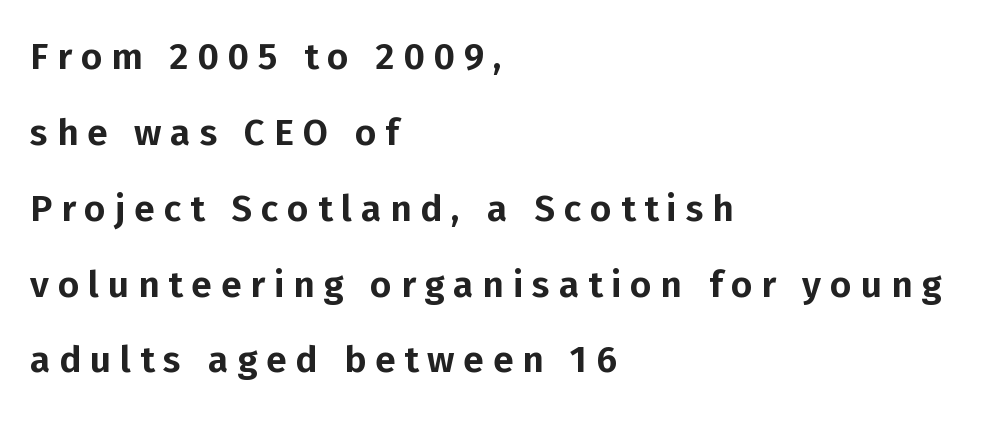
Are there feet on the stems? There aren't — it's a sans. Short note: letters widely spaced. Successive baselines arrive slowly, with a big drop between each. Left-aligned paragraph, ragged on the right.
